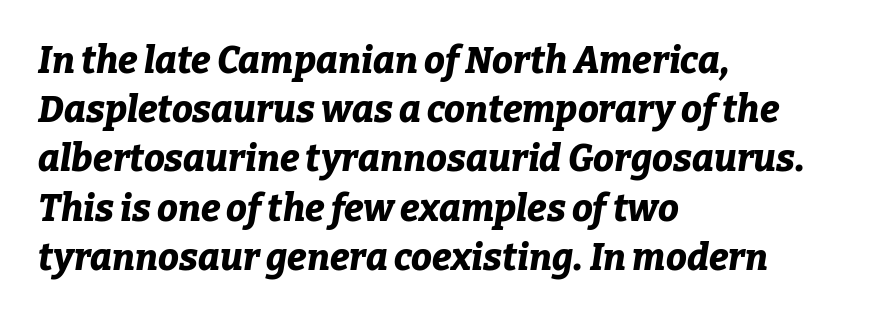
{"italic": "yes", "lean": "right", "slant_degrees": 9, "bold": "yes", "weight": "bold", "width": "normal", "stroke_contrast": "low", "x_height": "medium", "monospaced": "no", "underline": "no", "align": "left", "line_spacing": "normal", "line_spacing_ratio": 1.33, "letter_spacing": "normal", "letter_spacing_em": 0.0, "glyph_px": 37}
